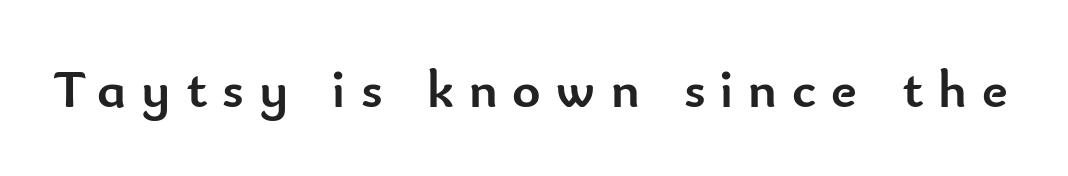
Q: Is the text bold? A: Yes.
Q: Is the text italic (slanted)? A: No, it is upright.
Q: Is the typeface a serif or a sans-serif typeface? A: Sans-serif.
Q: Is the text underlined? A: No.
Q: Is the spacing between letters normal or unusually wide? A: Unusually wide.
Q: Width (condensed, normal, or wide)? A: Normal.
Q: Stroke contrast? A: Low.
Q: x-height? A: Small.
Q: Monospaced? A: No.
